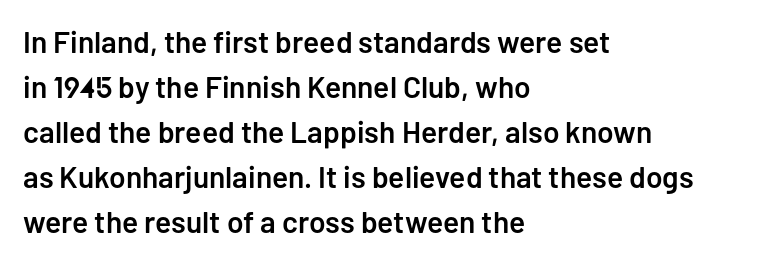
This rendering employs a face without finishing strokes, i.e., a sans-serif. The ragged edge is on the right, which tells us the setting is flush left. The passage shown has conventional tracking throughout. Reading down the column, the eye jumps a familiar distance to each next line. Do the letters lean? They stand straight. This is the in-between weight designers call semibold or demi.
